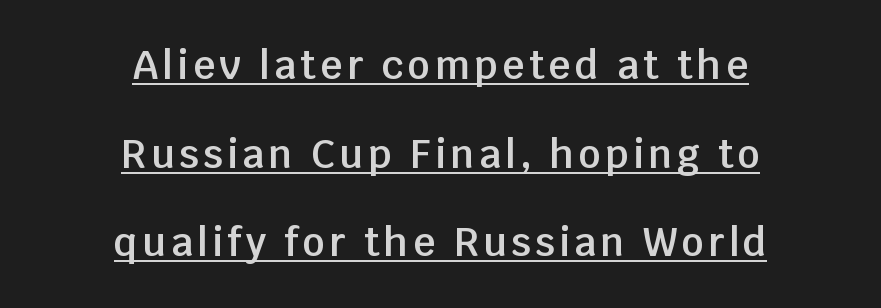
The image shows 39 px semibold sans-serif type, upright; set centered, loose line spacing (2.27x), underlined; low stroke contrast and a large x-height.
